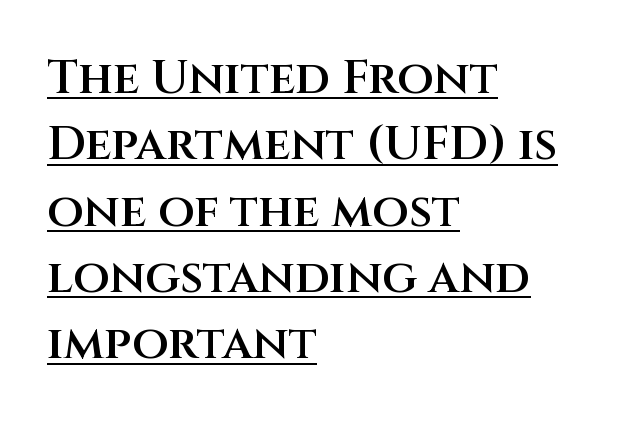
The image shows 47 px semibold sans-serif type, upright; set left-aligned, normal line spacing (1.41x), normal letter spacing, underlined; medium stroke contrast and a large x-height.
